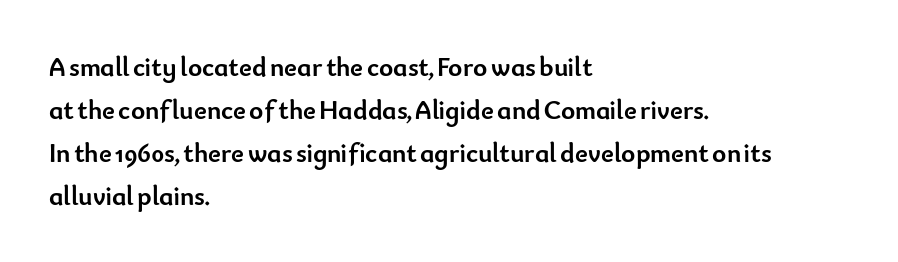
{"italic": "no", "bold": "yes", "underline": "no", "align": "left", "line_spacing": "normal", "line_spacing_ratio": 1.59, "letter_spacing": "normal", "letter_spacing_em": 0.0, "glyph_px": 27}
